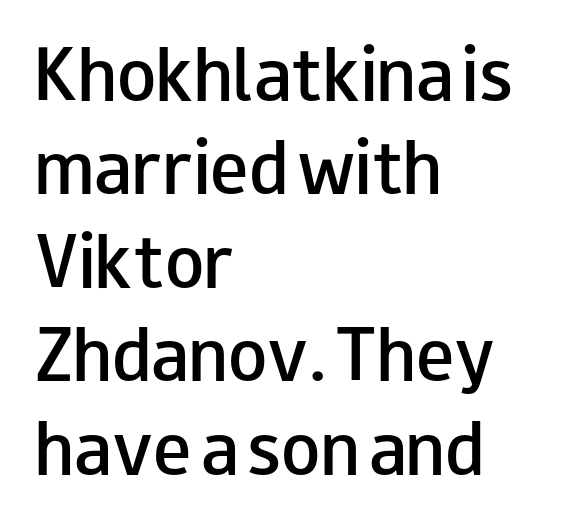
A normal amount of white space separates one row of letters from the next. Is the letter spacing exaggerated? No — it looks like the ordinary default. The typeface chosen for these lines omits serifs. The passage shown is typed in a proportional face where columns would drift. Clear beneath every line of the passage. Rendered with straight, roman letterforms.
